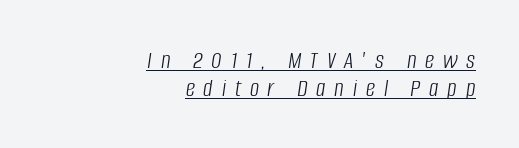
Q: Is the text bold? A: No.
Q: Is the text italic (slanted)? A: Yes, it leans right by about 8 degrees.
Q: Is the text underlined? A: Yes.
Q: How is the paragraph aligned? A: Right-aligned.
Q: Is the spacing between letters normal or unusually wide? A: Unusually wide.
Q: Is the spacing between lines tight, normal or loose? A: Tight.
